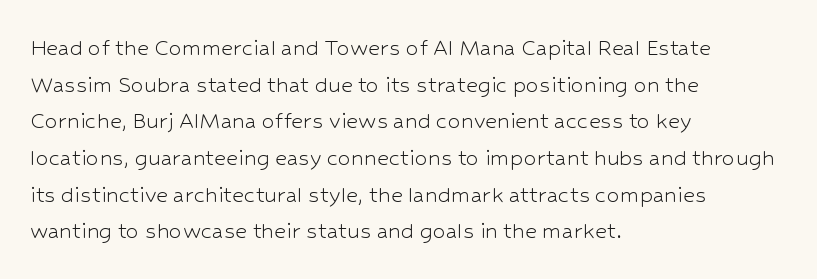
Q: Is the text bold? A: No.
Q: Is the text italic (slanted)? A: No, it is upright.
Q: Is the text underlined? A: No.
Q: How is the paragraph aligned? A: Left-aligned.
Q: Is the spacing between letters normal or unusually wide? A: Normal.
Q: Is the spacing between lines tight, normal or loose? A: Normal.
